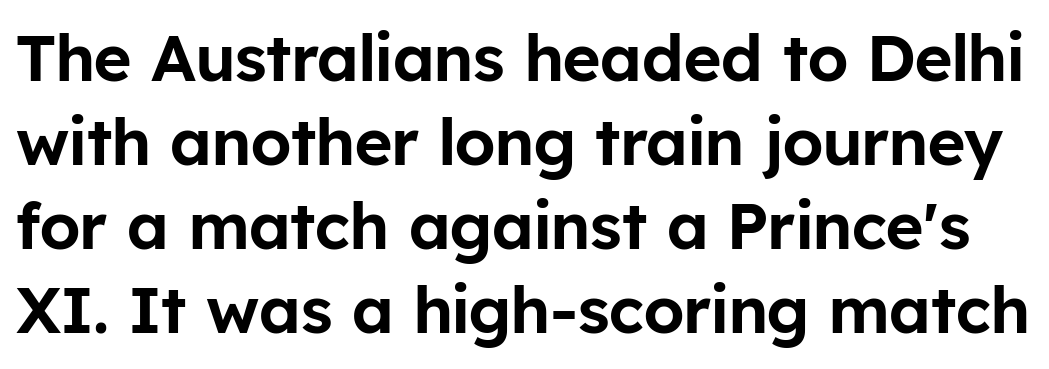
{"serif": "no", "italic": "no", "width": "normal", "stroke_contrast": "low", "x_height": "medium", "monospaced": "no", "underline": "no", "line_spacing": "normal", "line_spacing_ratio": 1.29, "letter_spacing": "normal", "letter_spacing_em": 0.0, "glyph_px": 65}
